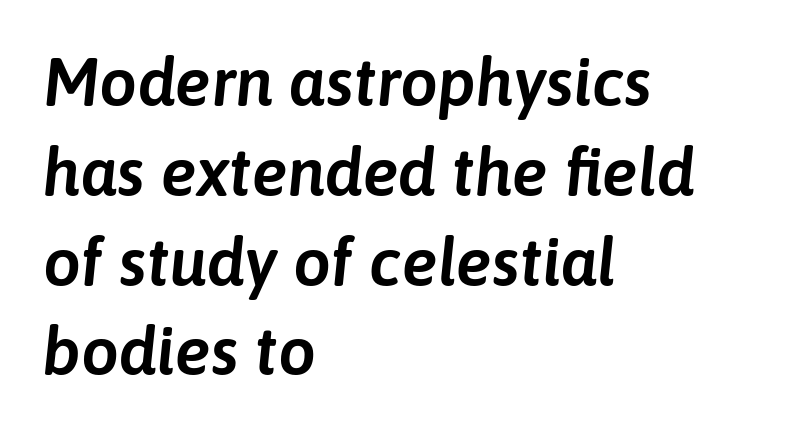
The lettering tilts uniformly, giving the passage an italic look. A student would call this left alignment; a typographer would say flush left, rag right. Nobody drew a line under any word here. Character widths vary here, with narrow letters taking less room than wide ones. One glance says typical: line gaps are just what's usual.
